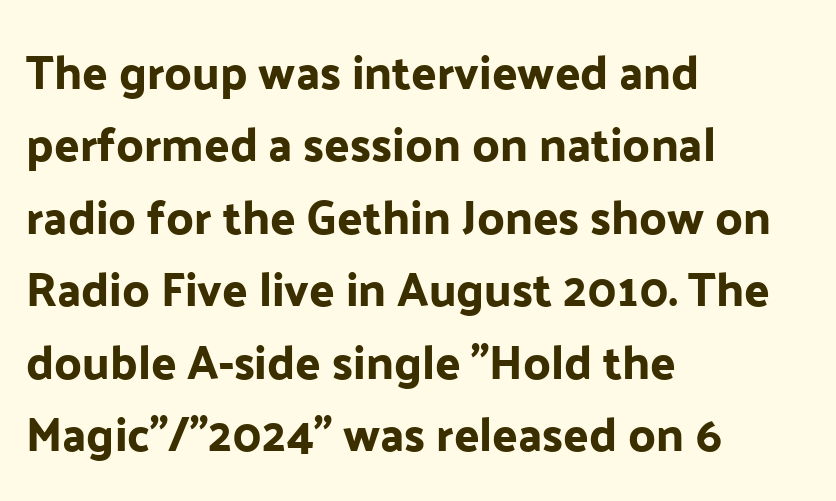
{"serif": "no", "italic": "no", "width": "normal", "stroke_contrast": "low", "x_height": "medium", "monospaced": "no", "underline": "no", "align": "left", "line_spacing": "normal", "line_spacing_ratio": 1.54, "letter_spacing": "normal", "letter_spacing_em": 0.0, "glyph_px": 47}
